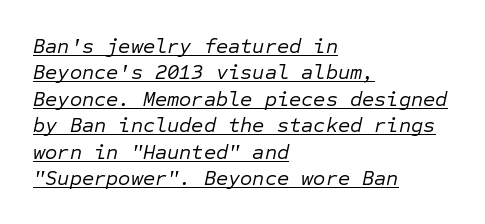
The space between consecutive lines is moderate. This is oblique type, the kind used for emphasis or titles. Notice how the passage keeps a crisp vertical edge on the left only. The specimen includes a rule beneath the text block's lines. Does extra space separate the letters? No, they use regular spacing.
